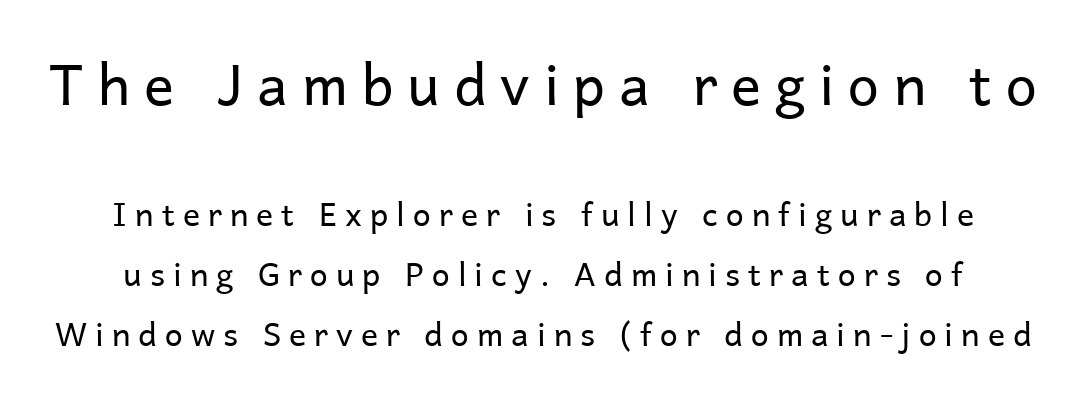
{"serif": "no", "italic": "no", "bold": "no", "weight": "regular", "width": "normal", "stroke_contrast": "low", "x_height": "medium", "monospaced": "no", "underline": "no", "line_spacing_ratio": 1.88, "letter_spacing": "wide", "letter_spacing_em": 0.25, "larger_block": "first", "size_ratio": 1.75, "glyph_px": 56}
